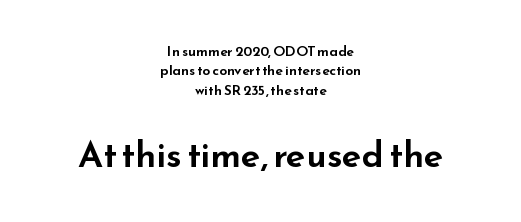
The image shows 36 px wide sans-serif type, upright; set centered, normal line spacing (1.38x), normal letter spacing, not underlined; the second (bottom) block is 2.57x larger; low stroke contrast and a small x-height.
